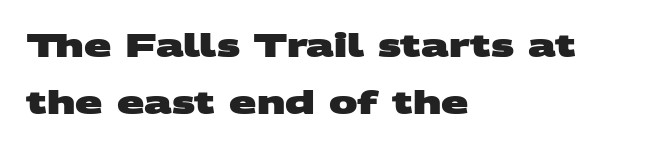
{"serif": "no", "bold": "yes", "weight": "heavy", "width": "wide", "stroke_contrast": "medium", "x_height": "large", "monospaced": "no", "underline": "no", "align": "left", "line_spacing_ratio": 1.79, "letter_spacing": "normal", "letter_spacing_em": 0.0, "glyph_px": 32}
